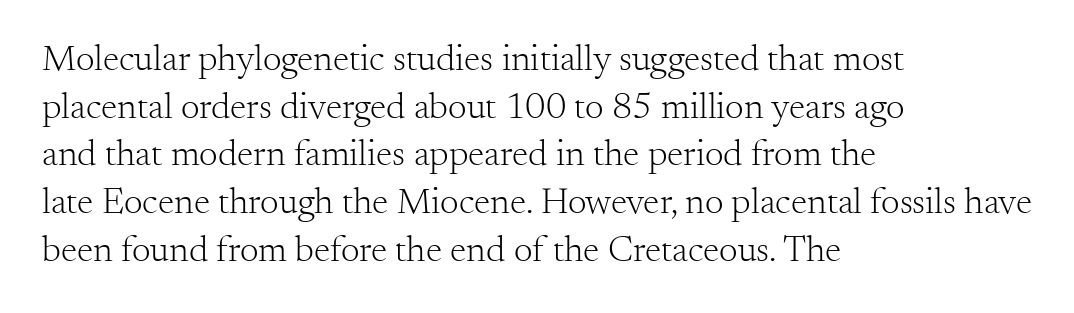
Heaviness? Minimal to ordinary, like unemphasized prose. The specimen reads as upright at a glance. The zone under the glyphs is completely vacant. All the whitespace from short lines collects on the right.
